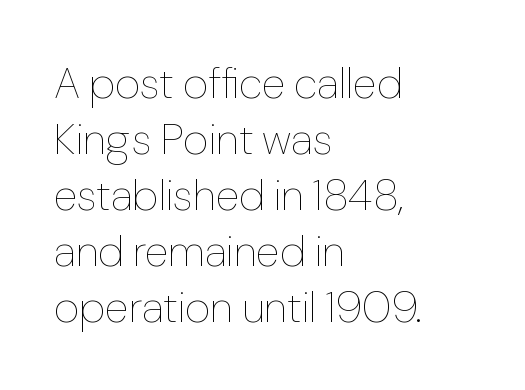
The image shows 44 px thin type, upright; set left-aligned, normal line spacing (1.27x), normal letter spacing, not underlined; low stroke contrast and a medium x-height.
